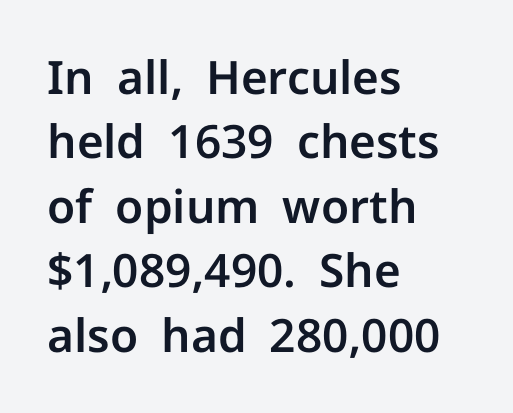
In terms of leading, this rendering sits right in the middle. These lines are rendered in a variable-pitch font. Where is the straight margin? On the left. The typography opts for an upright posture over an oblique one. Short note: letters normally spaced. Quick note: underline off.
